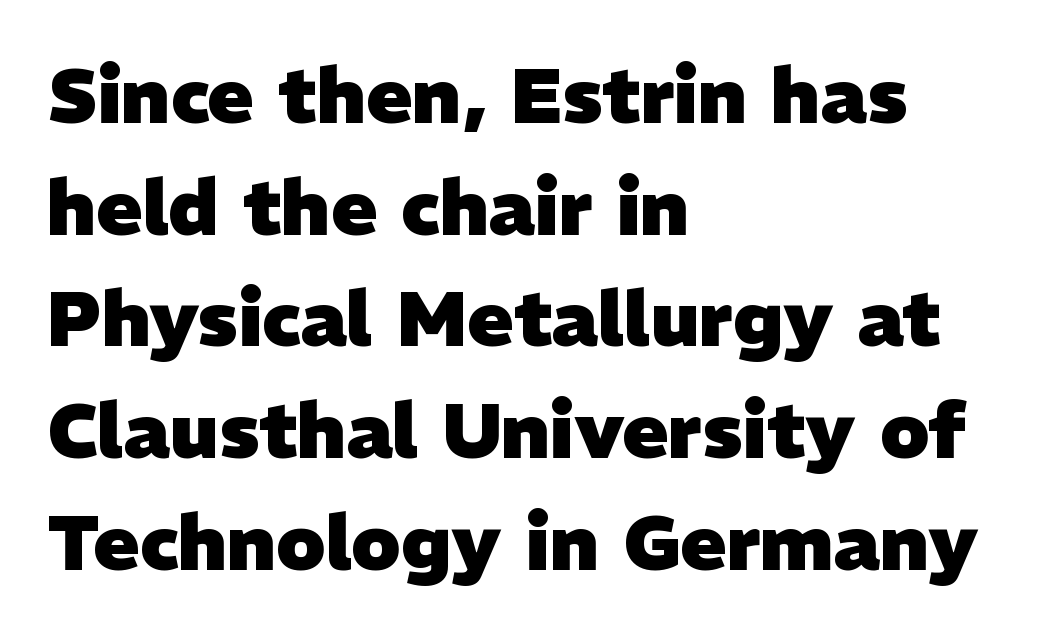
Q: Is the text bold? A: Yes.
Q: Is the typeface a serif or a sans-serif typeface? A: Sans-serif.
Q: Is the text underlined? A: No.
Q: How is the paragraph aligned? A: Left-aligned.
Q: Is the spacing between letters normal or unusually wide? A: Normal.
Q: Is the spacing between lines tight, normal or loose? A: Normal.
Q: Width (condensed, normal, or wide)? A: Normal.
Q: Stroke contrast? A: Low.
Q: x-height? A: Medium.
Q: Monospaced? A: No.
